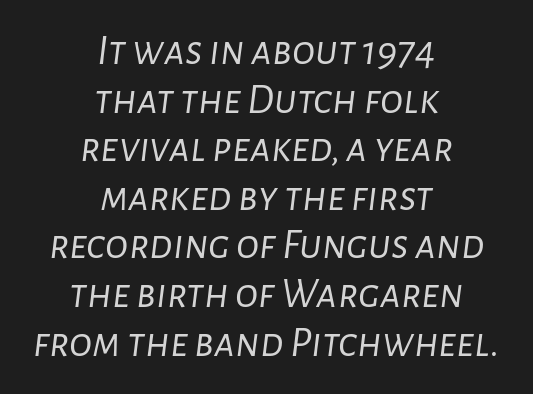
The image shows 43 px light type, italic (leaning right); set centered, tight line spacing (1.13x), normal letter spacing, not underlined; low stroke contrast and a medium x-height.
